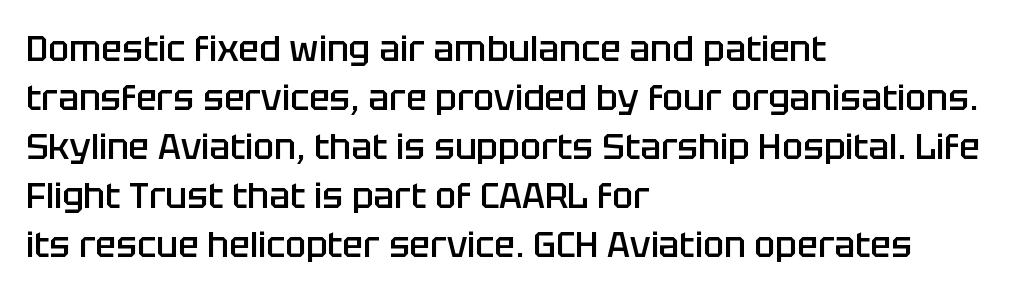
Q: Is the text bold? A: Semi-bold.
Q: Is the text italic (slanted)? A: No, it is upright.
Q: Is the typeface a serif or a sans-serif typeface? A: Sans-serif.
Q: Is the text underlined? A: No.
Q: How is the paragraph aligned? A: Left-aligned.
Q: Is the spacing between letters normal or unusually wide? A: Normal.
Q: Is the spacing between lines tight, normal or loose? A: Normal.
Q: Width (condensed, normal, or wide)? A: Normal.
Q: Stroke contrast? A: Low.
Q: x-height? A: Large.
Q: Monospaced? A: No.
